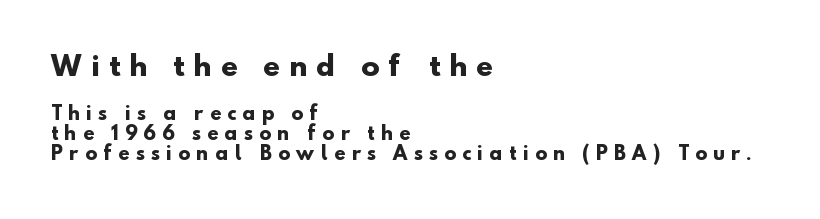
{"bold": "yes", "underline": "no", "align": "left", "line_spacing": "tight", "line_spacing_ratio": 1.12, "letter_spacing": "wide", "letter_spacing_em": 0.35, "larger_block": "first", "size_ratio": 1.5, "glyph_px": 27}
